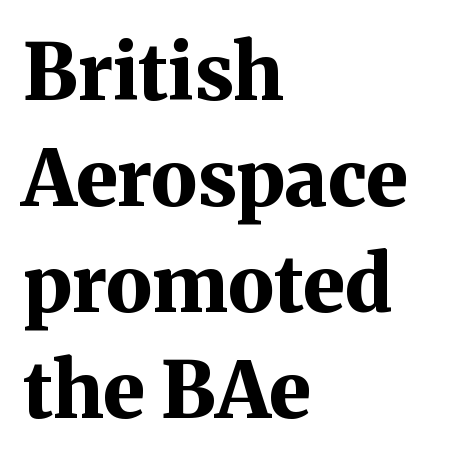
The image shows 78 px bold serif type, upright; set left-aligned, normal line spacing (1.36x), normal letter spacing, not underlined; medium stroke contrast and a medium x-height.
